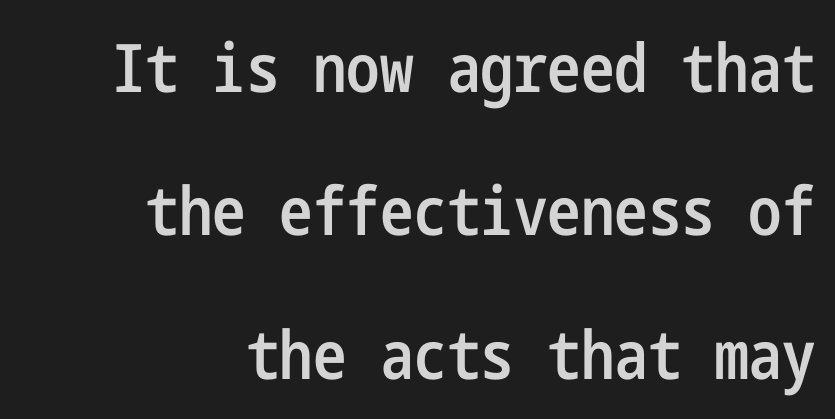
Words appear dense and cohesive because spacing is normal. Rows of type keep a wide berth in the vertical direction. Caption: multi-line text, flush right, ragged left. Notice how the stems are strictly vertical — no italics here. Are there feet on the stems? There aren't — it's a sans. Strokes here are thickened, but only to semibold level.
